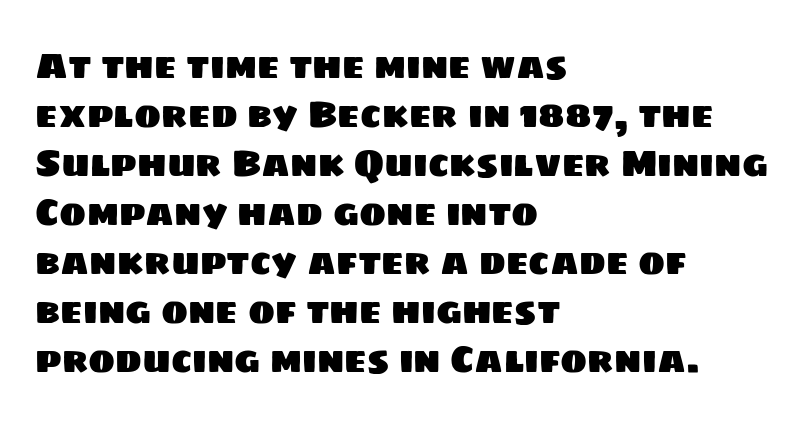
{"serif": "no", "width": "normal", "stroke_contrast": "low", "x_height": "large", "monospaced": "no", "underline": "no", "align": "left", "line_spacing": "normal", "line_spacing_ratio": 1.36, "letter_spacing": "normal", "letter_spacing_em": 0.0, "glyph_px": 36}
